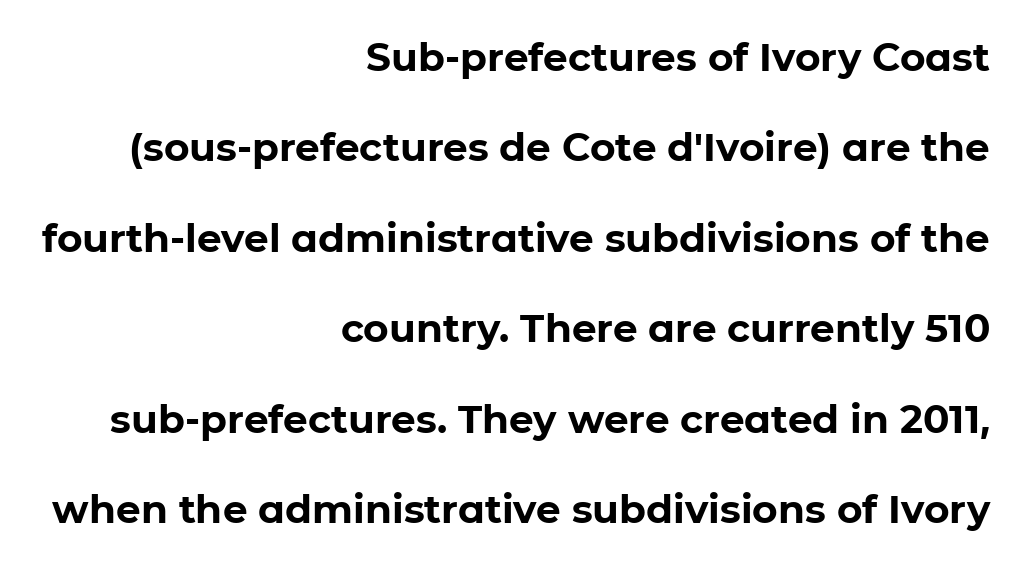
Q: Is the text bold? A: Yes.
Q: Is the text italic (slanted)? A: No, it is upright.
Q: Is the typeface a serif or a sans-serif typeface? A: Sans-serif.
Q: Is the text underlined? A: No.
Q: How is the paragraph aligned? A: Right-aligned.
Q: Is the spacing between letters normal or unusually wide? A: Normal.
Q: Is the spacing between lines tight, normal or loose? A: Loose.
Q: Width (condensed, normal, or wide)? A: Normal.
Q: Stroke contrast? A: Low.
Q: x-height? A: Medium.
Q: Monospaced? A: No.
